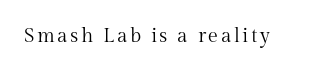
Q: Is the text bold? A: No.
Q: Is the text italic (slanted)? A: No, it is upright.
Q: Is the text underlined? A: No.
